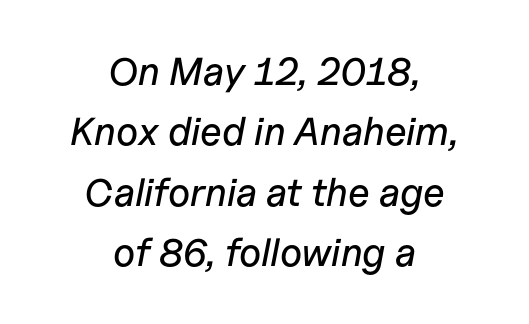
{"italic": "yes", "lean": "right", "slant_degrees": 11, "width": "normal", "stroke_contrast": "low", "x_height": "medium", "monospaced": "no", "underline": "no", "align": "center", "line_spacing": "normal", "line_spacing_ratio": 1.55, "letter_spacing": "normal", "letter_spacing_em": 0.0, "glyph_px": 39}
